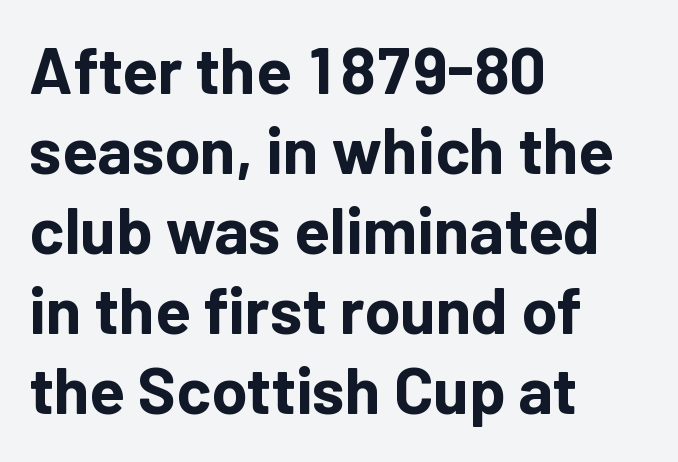
{"serif": "no", "italic": "no", "bold": "yes", "weight": "bold", "width": "normal", "stroke_contrast": "low", "x_height": "medium", "monospaced": "no", "underline": "no", "align": "left", "line_spacing_ratio": 1.23, "letter_spacing": "normal", "letter_spacing_em": 0.0, "glyph_px": 65}
